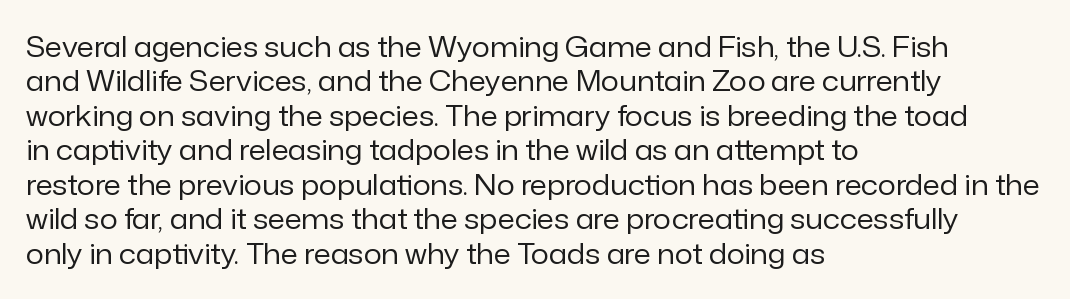
The line texture is even and compact thanks to regular tracking. Is the type heavy? It reads as light-to-regular instead. The typography opts for an upright posture over an oblique one. The foot of each line stays bare and open. The lines are quadded left. Think of a printed novel: that variable character pitch is what you see here.
